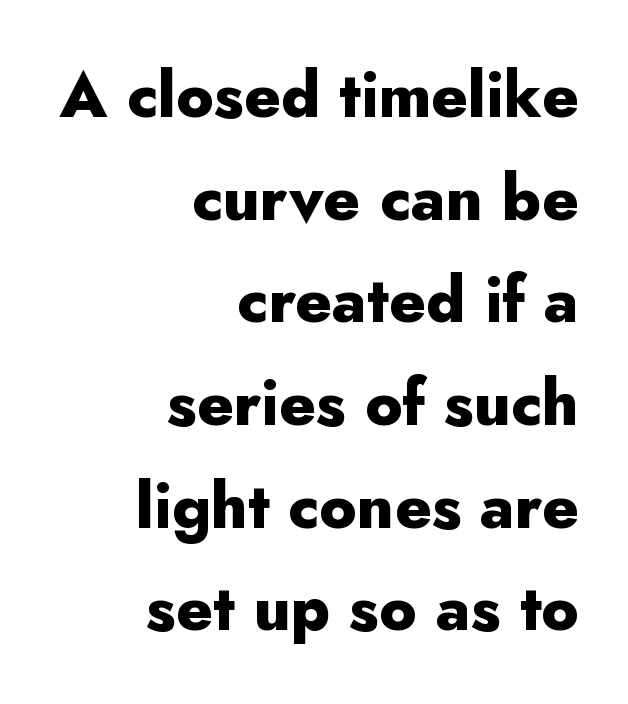
{"serif": "no", "italic": "no", "bold": "yes", "weight": "heavy", "width": "normal", "stroke_contrast": "low", "x_height": "small", "monospaced": "no", "underline": "no", "align": "right", "line_spacing": "normal", "line_spacing_ratio": 1.63, "letter_spacing": "normal", "letter_spacing_em": 0.0, "glyph_px": 63}
